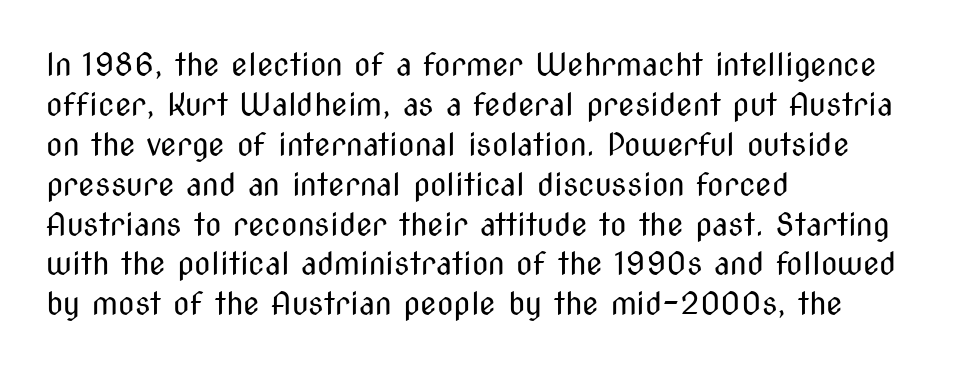
The words here are not underlined. Honestly, the row spacing looks completely unremarkable. One-word summary of the alignment: left. Caption: face not bold, strokes unweighted.
